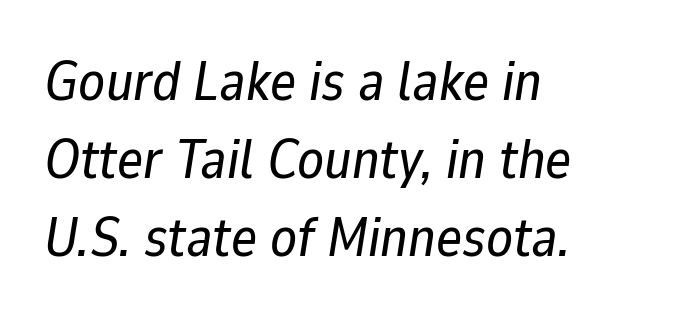
Q: Is the text italic (slanted)? A: Yes, it leans right by about 9 degrees.
Q: Is the text underlined? A: No.
Q: How is the paragraph aligned? A: Left-aligned.
Q: Is the spacing between letters normal or unusually wide? A: Normal.
Q: Is the spacing between lines tight, normal or loose? A: Normal.
Q: Width (condensed, normal, or wide)? A: Normal.
Q: Stroke contrast? A: Low.
Q: x-height? A: Medium.
Q: Monospaced? A: No.
